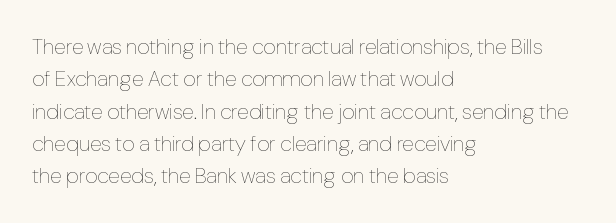
The image shows 22 px text type, upright; set left-aligned, normal line spacing (1.47x), normal letter spacing, not underlined.
